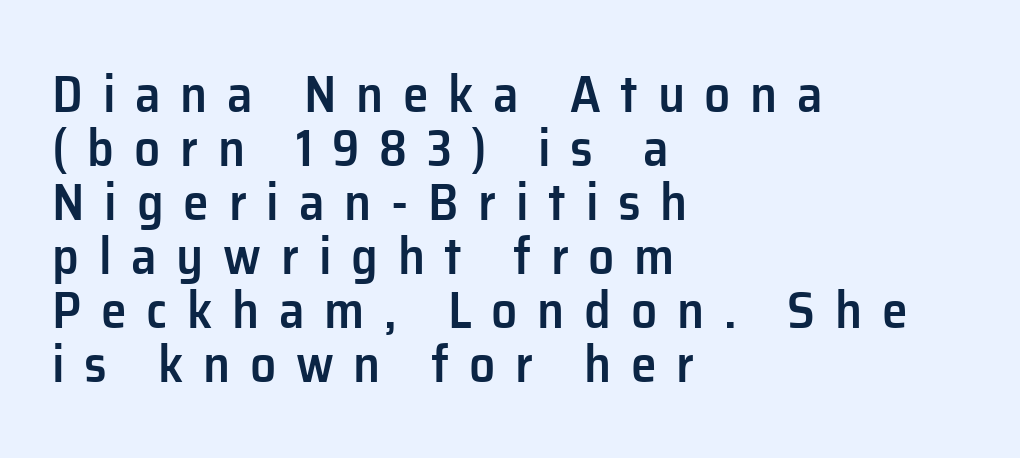
{"serif": "no", "italic": "no", "bold": "semi", "weight": "semibold", "width": "normal", "stroke_contrast": "low", "x_height": "medium", "monospaced": "no", "underline": "no", "align": "left", "line_spacing": "tight", "line_spacing_ratio": 1.04, "letter_spacing": "wide", "letter_spacing_em": 0.38, "glyph_px": 52}
